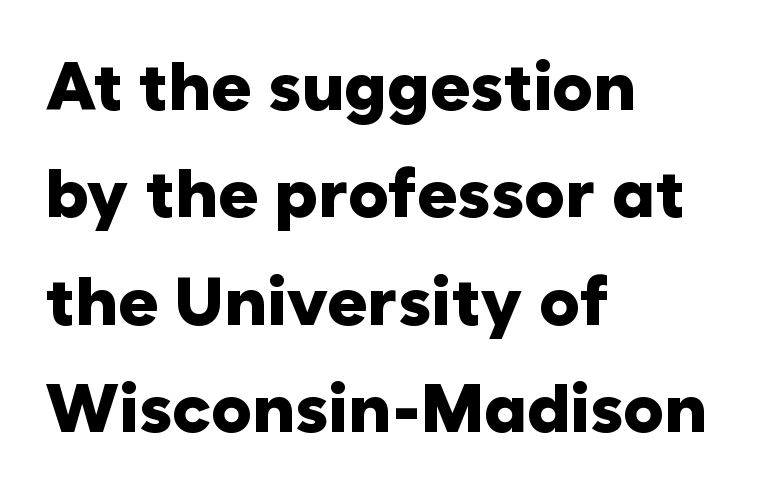
Q: Is the text bold? A: Yes.
Q: Is the text italic (slanted)? A: No, it is upright.
Q: Is the typeface a serif or a sans-serif typeface? A: Sans-serif.
Q: Is the text underlined? A: No.
Q: How is the paragraph aligned? A: Left-aligned.
Q: Is the spacing between letters normal or unusually wide? A: Normal.
Q: Is the spacing between lines tight, normal or loose? A: Normal.
Q: Width (condensed, normal, or wide)? A: Normal.
Q: Stroke contrast? A: Low.
Q: x-height? A: Medium.
Q: Monospaced? A: No.
